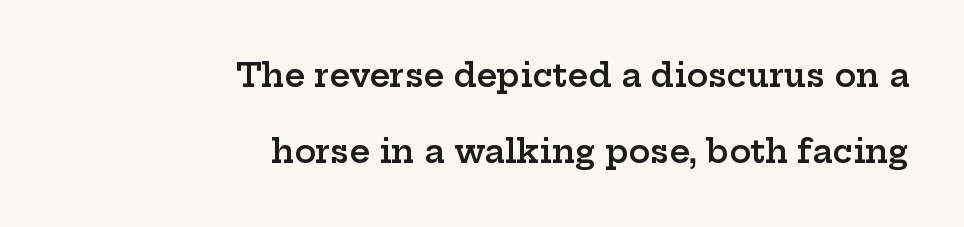
{"serif": "yes", "italic": "no", "bold": "semi", "weight": "semibold", "width": "wide", "stroke_contrast": "low", "x_height": "medium", "monospaced": "no", "underline": "no", "align": "right", "line_spacing": "loose", "line_spacing_ratio": 2.37, "letter_spacing": "normal", "letter_spacing_em": 0.0, "glyph_px": 32}
